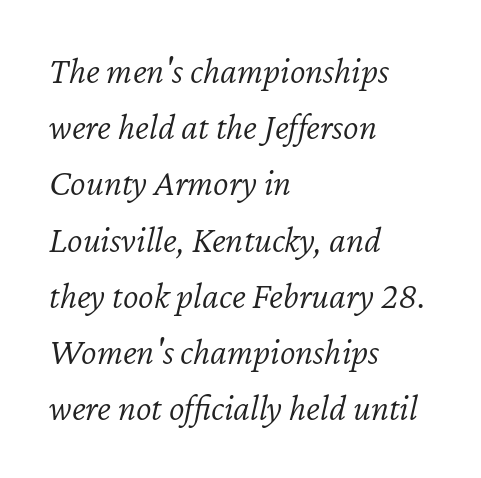
Q: Is the text bold? A: No.
Q: Is the text italic (slanted)? A: Yes, it leans right by about 12 degrees.
Q: Is the text underlined? A: No.
Q: How is the paragraph aligned? A: Left-aligned.
Q: Is the spacing between letters normal or unusually wide? A: Normal.
Q: Is the spacing between lines tight, normal or loose? A: Normal.
Q: Width (condensed, normal, or wide)? A: Normal.
Q: Stroke contrast? A: Low.
Q: x-height? A: Medium.
Q: Monospaced? A: No.
